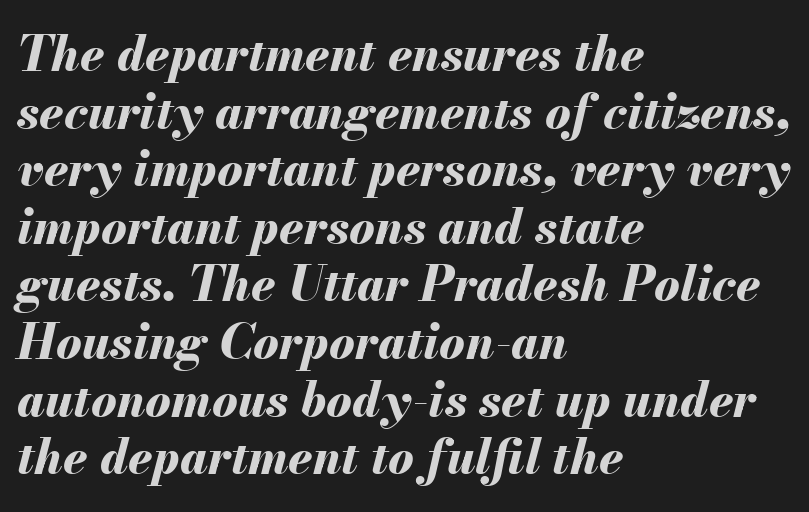
The image shows 48 px bold type, italic (leaning right); set left-aligned, line spacing 1.2x, normal letter spacing, not underlined; medium stroke contrast and a small x-height.
